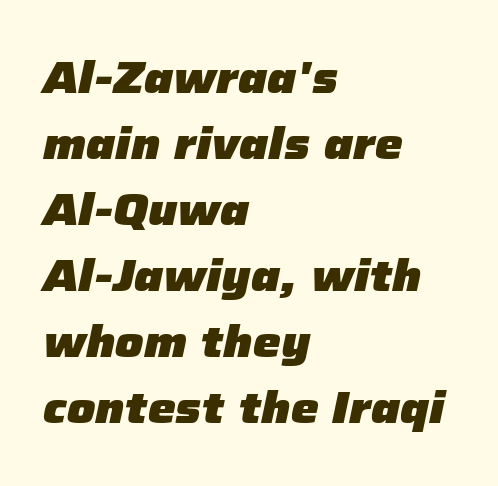
The image shows 44 px heavy type, italic (leaning right); set left-aligned, normal line spacing (1.5x), normal letter spacing, not underlined; low stroke contrast and a medium x-height.
